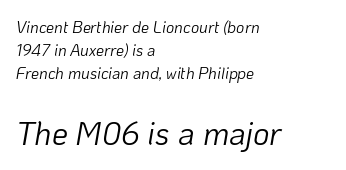
{"italic": "yes", "lean": "right", "slant_degrees": 10, "bold": "no", "weight": "light", "width": "normal", "stroke_contrast": "low", "x_height": "medium", "monospaced": "no", "underline": "no", "align": "left", "line_spacing": "normal", "line_spacing_ratio": 1.44, "letter_spacing": "normal", "letter_spacing_em": 0.0, "larger_block": "second", "size_ratio": 2.0, "glyph_px": 32}
